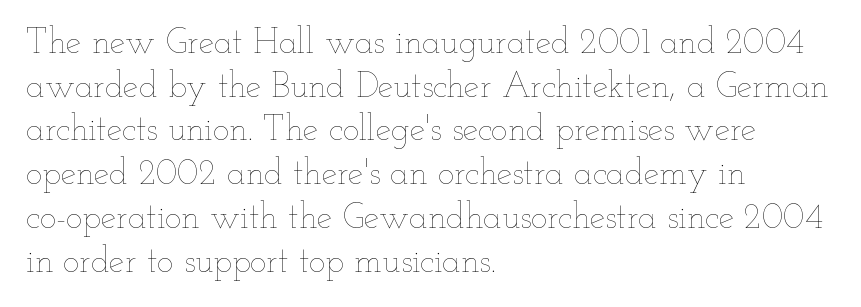
The image shows 35 px thin, wide type, upright; set left-aligned, normal line spacing (1.25x), normal letter spacing, not underlined; low stroke contrast and a small x-height.
